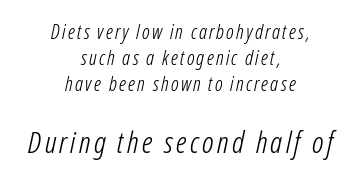
The image shows 30 px light, condensed type, italic (leaning right); set centered, normal line spacing (1.31x), not underlined; the second (bottom) block is 1.5x larger; low stroke contrast and a medium x-height.
